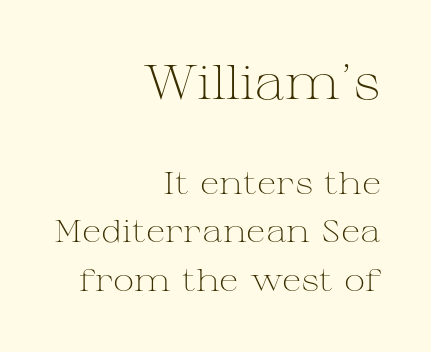
The image shows 48 px light, wide serif type, upright; set right-aligned, normal line spacing (1.51x), normal letter spacing, not underlined; the first (top) block is 1.5x larger; medium stroke contrast and a medium x-height.
